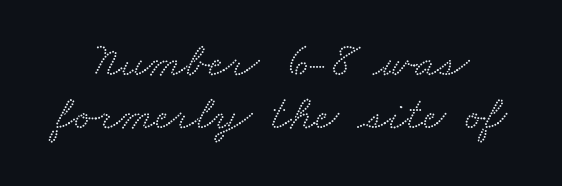
{"serif": "yes", "width": "wide", "stroke_contrast": "medium", "x_height": "small", "monospaced": "no", "underline": "no", "line_spacing": "tight", "line_spacing_ratio": 1.06, "letter_spacing": "normal", "letter_spacing_em": 0.0, "glyph_px": 50}
